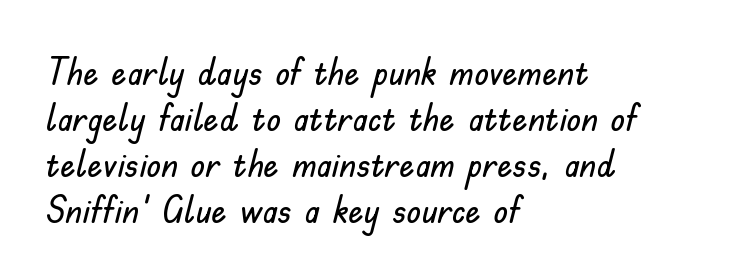
{"serif": "no", "width": "normal", "stroke_contrast": "low", "x_height": "small", "monospaced": "no", "underline": "no", "align": "left", "line_spacing_ratio": 1.21, "letter_spacing": "normal", "letter_spacing_em": 0.0, "glyph_px": 38}
